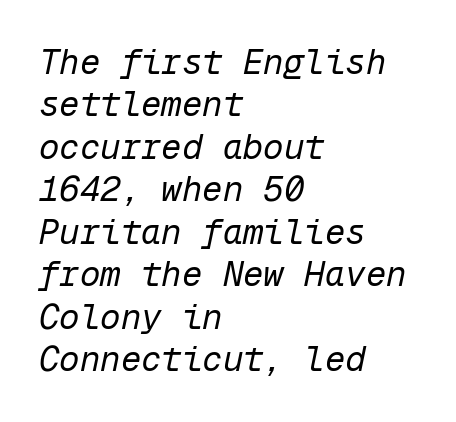
The image shows 34 px regular-weight type, italic (leaning right), monospaced; set left-aligned, normal line spacing (1.25x), normal letter spacing, not underlined; low stroke contrast and a medium x-height.
